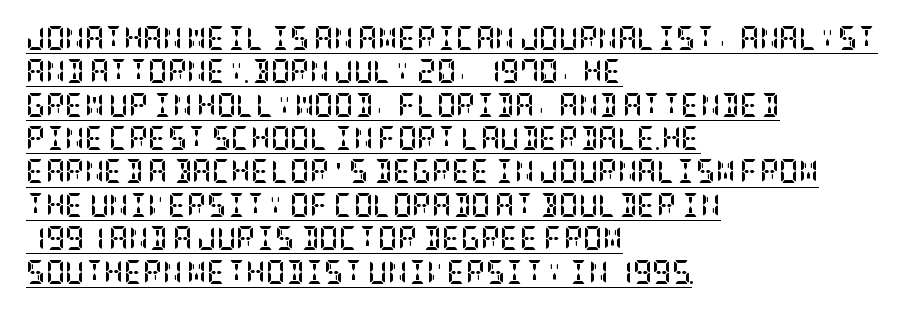
Unlike italic type, these characters show no tilt at all. Strokes here are thick enough to call this a true bold. Decoration check: the copy is underlined. The type is set solid horizontally, with unmodified tracking. Leftover space on each line is placed entirely after the last word. Compared with typical paragraphs, the rows here are spaced about the same.
